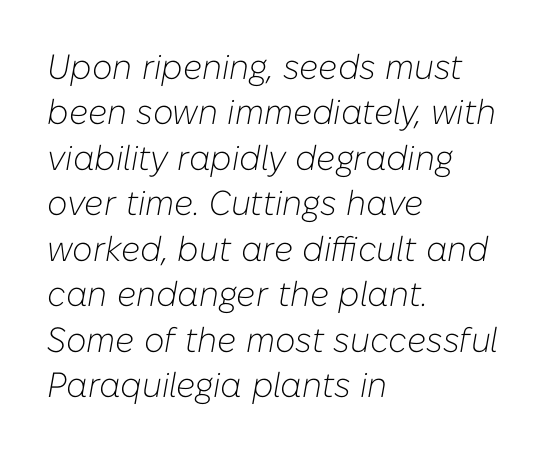
Whoever set this chose a conventional vertical rhythm. The passage shown is typed in a proportional face where columns would drift. Think standard paragraph weight, or any step lighter than that. Typeset ragged right — the left edge is the straight one.
